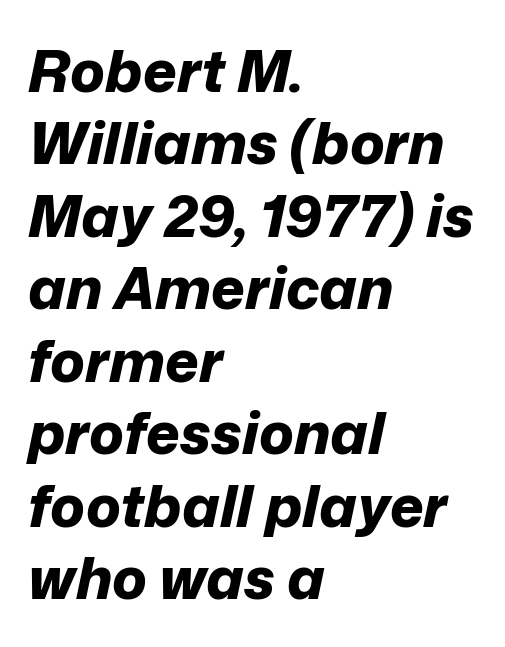
{"italic": "yes", "lean": "right", "slant_degrees": 12, "bold": "yes", "weight": "bold", "width": "normal", "stroke_contrast": "low", "x_height": "medium", "monospaced": "no", "underline": "no", "align": "left", "line_spacing": "normal", "line_spacing_ratio": 1.25, "letter_spacing": "normal", "letter_spacing_em": 0.0, "glyph_px": 58}
